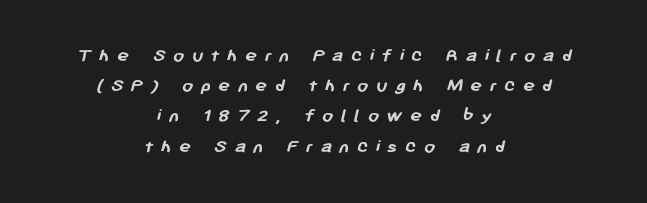
The image shows 20 px bold type; set centered, normal line spacing (1.51x), unusually wide letter spacing (+0.36 em), not underlined.
